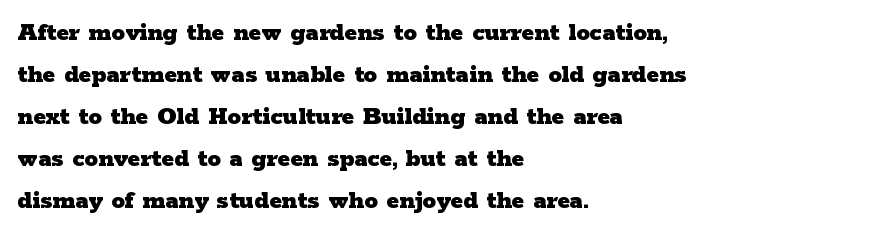
The image shows 27 px bold type, upright; set left-aligned, normal line spacing (1.56x), normal letter spacing, not underlined.
